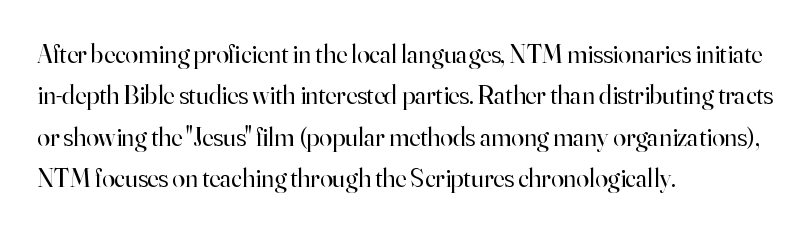
The image shows 26 px text type, upright; set left-aligned, normal line spacing (1.59x), normal letter spacing, not underlined.
